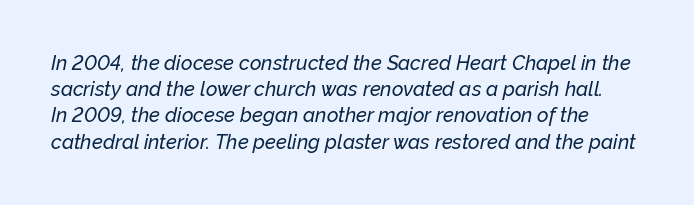
The face used here is rendered with its standard letterfit. Regarding leading, the lines here are spaced in the standard way. The text carries the slant typical of an italic or oblique font. Nobody drew a line under any word here.
